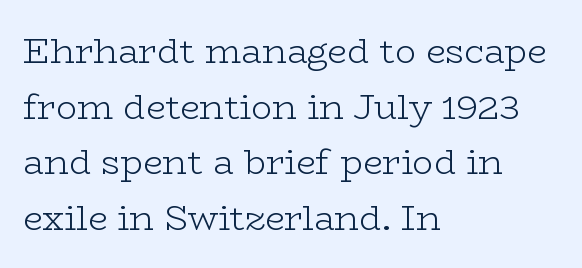
The image shows 35 px light, wide serif type, upright; set left-aligned, normal line spacing (1.59x), normal letter spacing, not underlined; low stroke contrast and a medium x-height.
